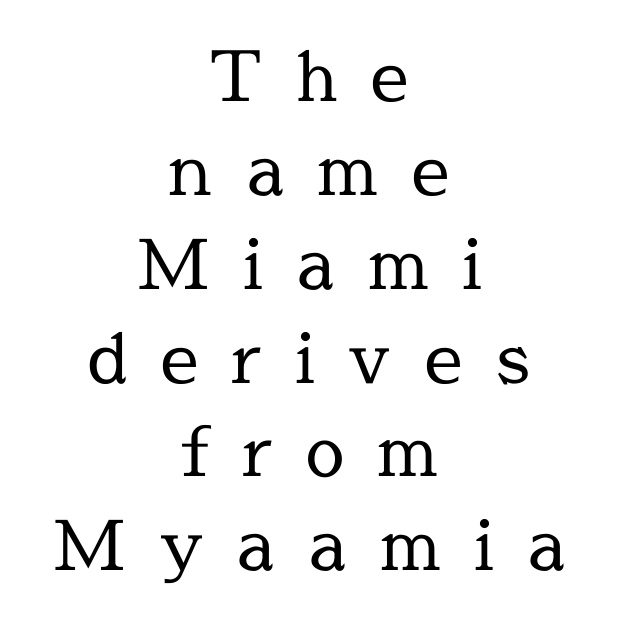
The image shows 69 px regular-weight serif type, upright; set centered, normal line spacing (1.36x), unusually wide letter spacing (+0.48 em), not underlined; a medium x-height.
